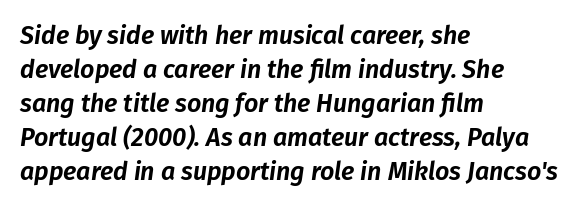
{"italic": "yes", "lean": "right", "slant_degrees": 8, "underline": "no", "align": "left", "line_spacing": "normal", "line_spacing_ratio": 1.36, "letter_spacing": "normal", "letter_spacing_em": 0.0, "glyph_px": 25}
